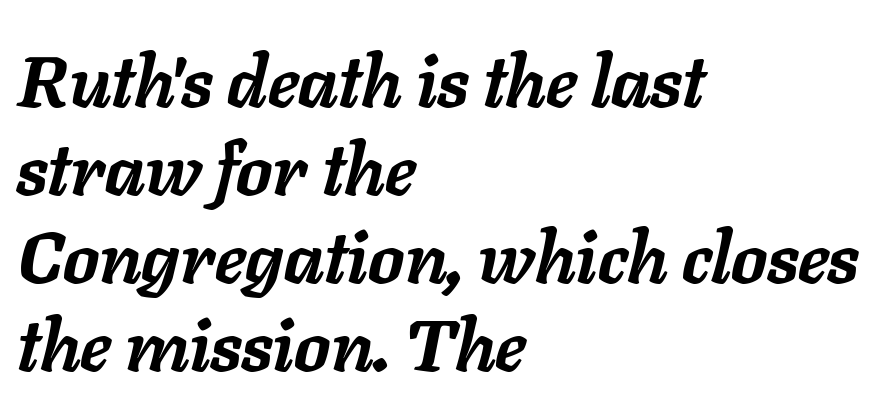
Q: Is the text bold? A: Yes.
Q: Is the text italic (slanted)? A: Yes, it leans right by about 11 degrees.
Q: Is the text underlined? A: No.
Q: How is the paragraph aligned? A: Left-aligned.
Q: Is the spacing between letters normal or unusually wide? A: Normal.
Q: Width (condensed, normal, or wide)? A: Normal.
Q: Stroke contrast? A: Low.
Q: x-height? A: Medium.
Q: Monospaced? A: No.
